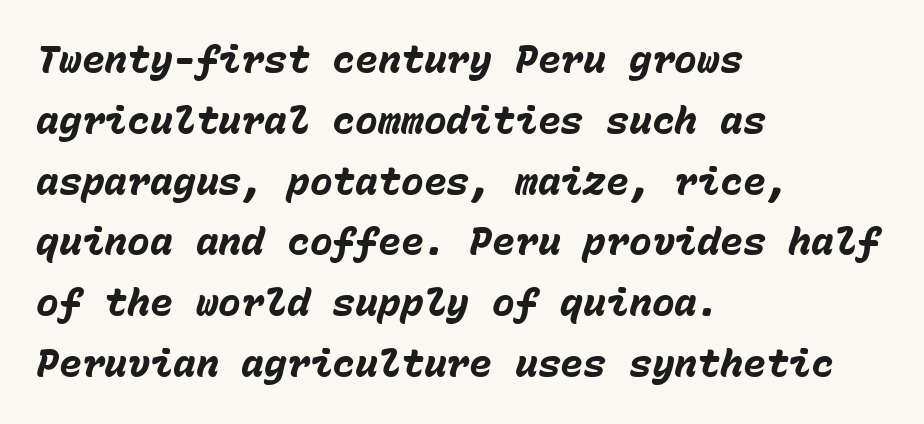
{"italic": "yes", "lean": "right", "slant_degrees": 15, "bold": "yes", "weight": "heavy", "width": "normal", "stroke_contrast": "low", "x_height": "medium", "monospaced": "yes", "underline": "no", "align": "left", "line_spacing": "normal", "line_spacing_ratio": 1.6, "letter_spacing": "normal", "letter_spacing_em": 0.0, "glyph_px": 38}
